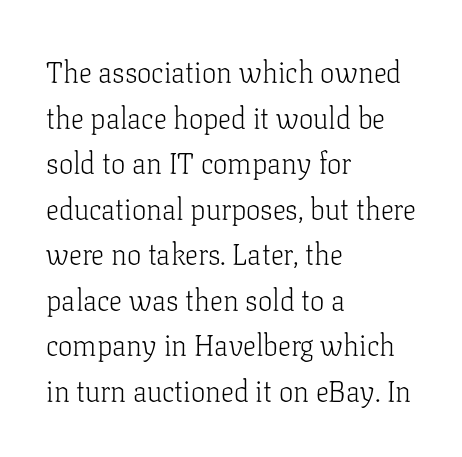
In terms of letterform style, serifs are clearly present. No chunkiness to these letters — they're not bold. The passage shown stacks its lines at a standard gap. Type without underlining. Leftover space on each line is placed entirely after the last word. A roman cut, with each character standing at attention.
